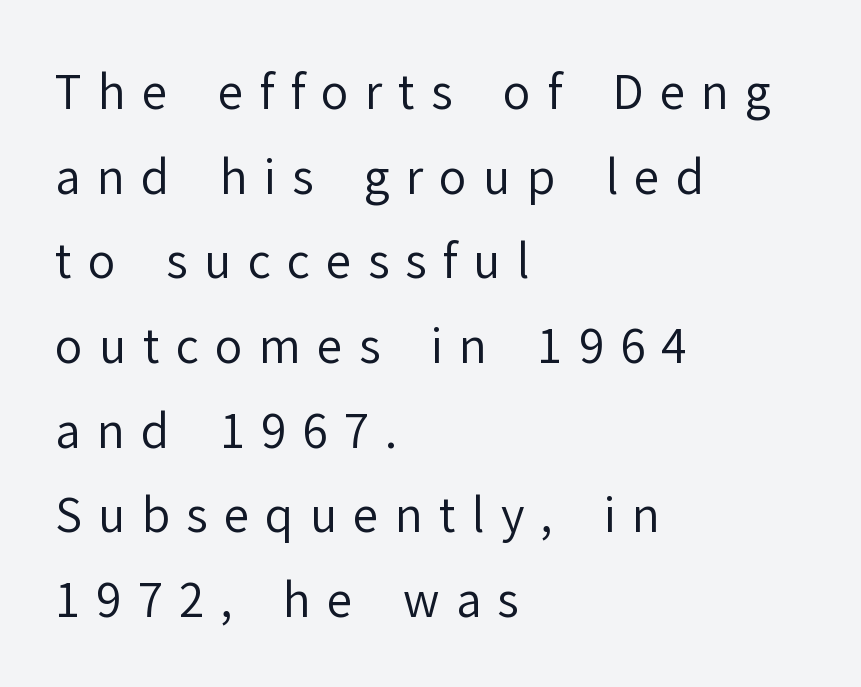
Horizontal alignment here is leftward, the default for most running prose. The face used here is rendered with a markedly widened letterfit. These lines were composed using upright roman letters. The area under the type is left untouched. Observe the absence of serifs on each vertical stroke in this sample. A typesetter would call this proportional, since set widths differ per character.
